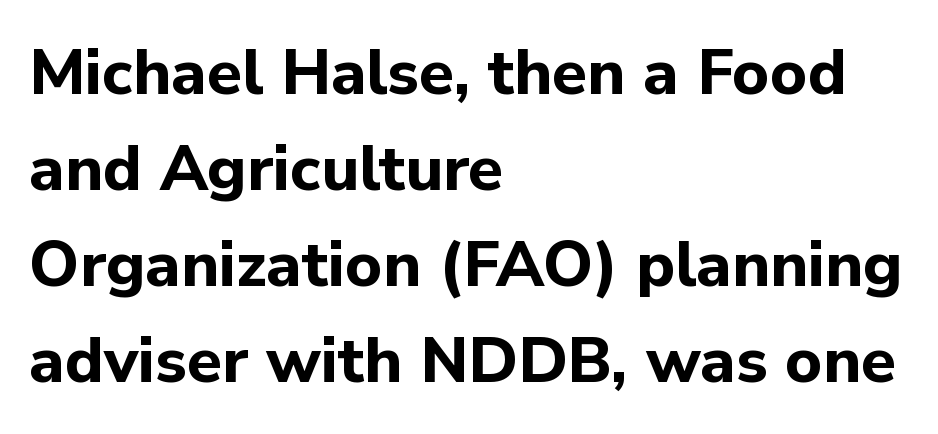
The image shows 64 px bold sans-serif type, upright; set left-aligned, normal line spacing (1.5x), normal letter spacing, not underlined; low stroke contrast and a medium x-height.
